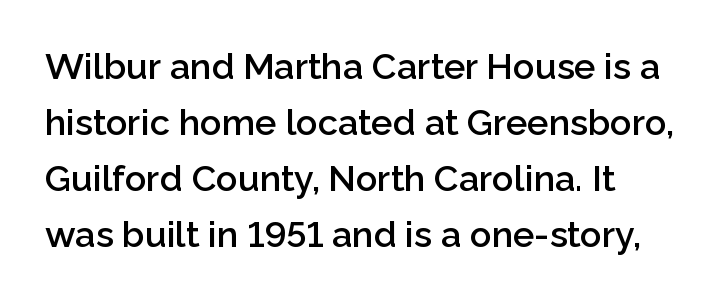
{"serif": "no", "italic": "no", "bold": "semi", "weight": "semibold", "width": "normal", "stroke_contrast": "low", "x_height": "medium", "monospaced": "no", "underline": "no", "align": "left", "line_spacing": "normal", "line_spacing_ratio": 1.56, "letter_spacing": "normal", "letter_spacing_em": 0.0, "glyph_px": 36}
